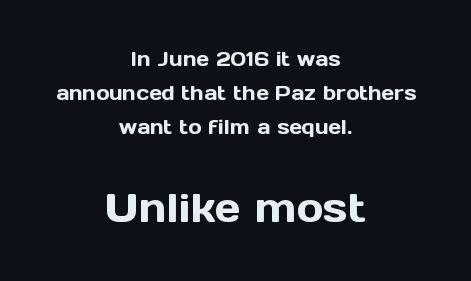
The image shows 41 px sans-serif type, upright; set centered, line spacing 1.71x, normal letter spacing, not underlined; the second (bottom) block is 2.05x larger; a medium x-height.
